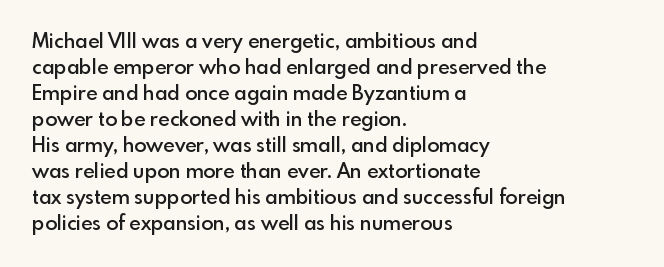
The image shows 20 px text type, upright; set left-aligned, normal line spacing (1.3x), normal letter spacing, not underlined.
